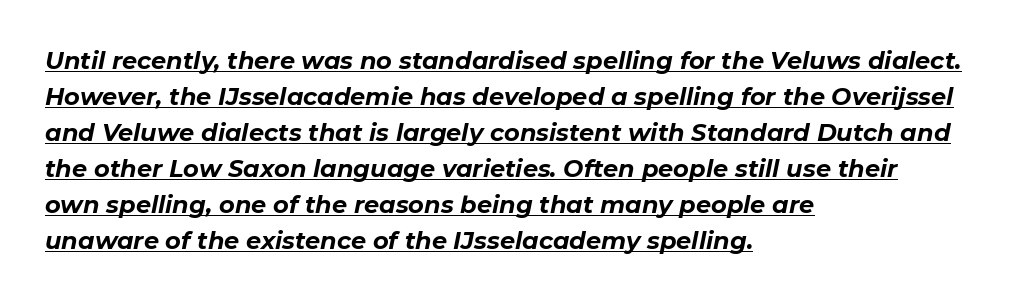
A typesetter would call this zero additional tracking. Rendered with sloped, italic letterforms. Underline: present. Weight: bold.
